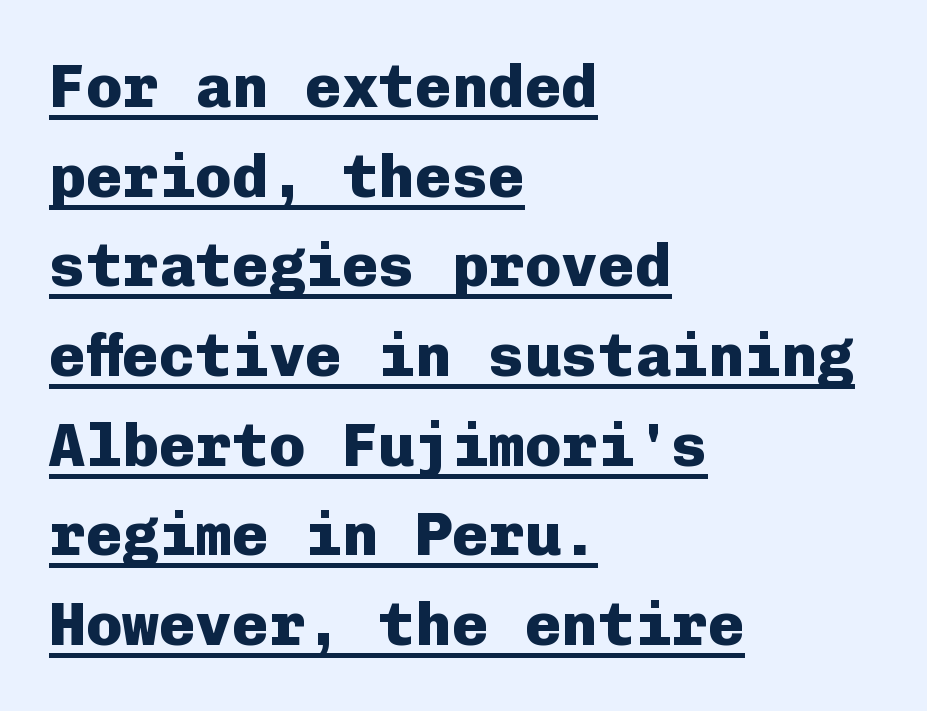
{"serif": "no", "italic": "no", "bold": "yes", "weight": "heavy", "width": "normal", "stroke_contrast": "low", "x_height": "medium", "monospaced": "yes", "underline": "yes", "align": "left", "line_spacing": "normal", "line_spacing_ratio": 1.47, "letter_spacing": "normal", "letter_spacing_em": 0.0, "glyph_px": 61}
